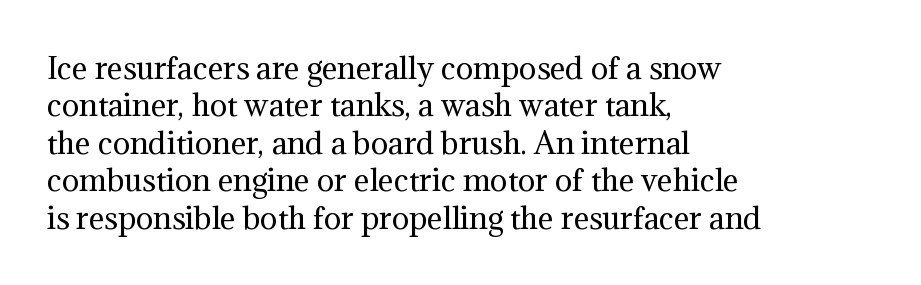
The rag falls on the right side of this text block. Successive baselines arrive at the customary interval. A typesetter would call this proportional, since set widths differ per character. No extra tracking has been applied to these lines. Underline: absent. This sample uses an upright cut, with every glyph sitting square on the baseline.
